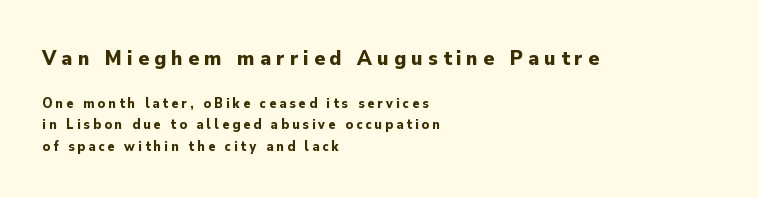
{"italic": "no", "bold": "yes", "underline": "no", "align": "left", "line_spacing": "normal", "line_spacing_ratio": 1.52, "letter_spacing": "wide", "letter_spacing_em": 0.23, "larger_block": "first", "size_ratio": 1.57, "glyph_px": 22}
